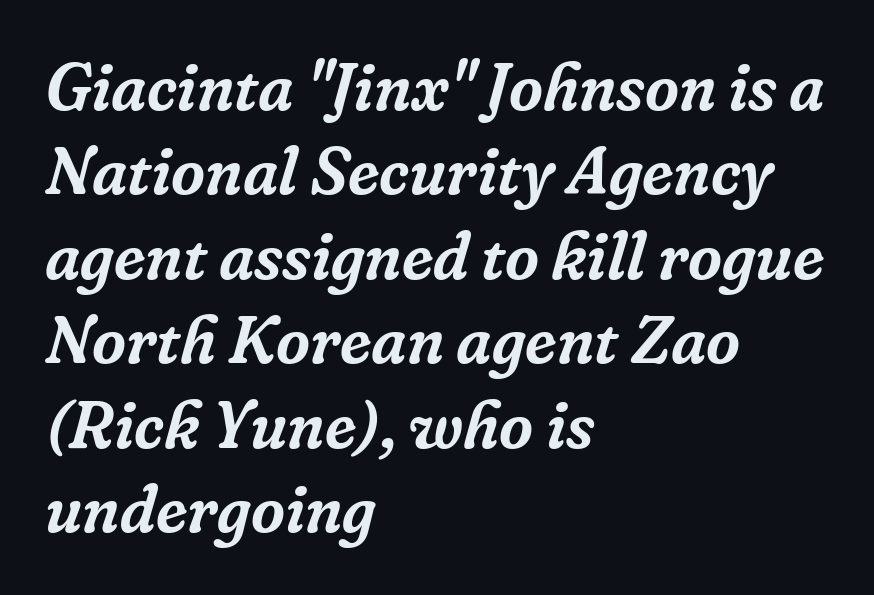
The image shows 66 px serif type, italic (leaning right); set left-aligned, normal line spacing (1.28x), normal letter spacing, not underlined; low stroke contrast and a medium x-height.
